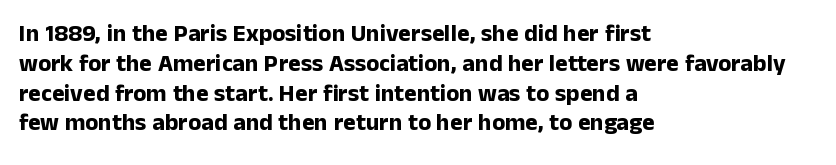
The image shows 24 px bold type, upright; set left-aligned, line spacing 1.24x, normal letter spacing, not underlined.
